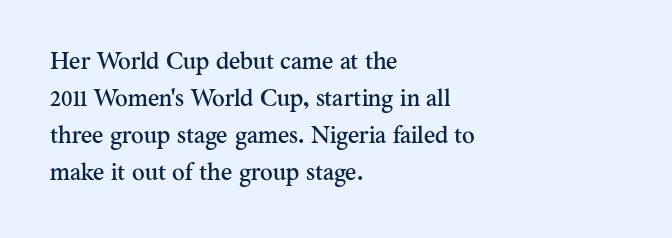
This is roman type, the default non-slanted kind. The lines in this sample share a left origin and differ only in where they stop. Glance below the letters and you will spot only blank space. The line-height multiplier appears to be the usual default. No extra tracking has been applied to these lines.
